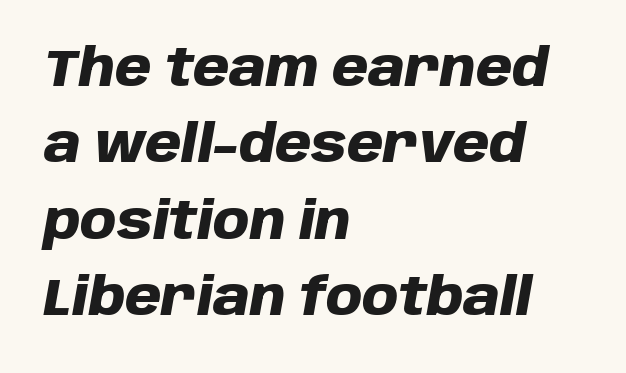
These lines are rendered in a variable-pitch font. The whole block is typeset with a tilt. Default kerning and tracking; the words read as compact shapes. Notice how descenders clear the ascenders below comfortably — that's standard leading. Visually the block forms a straight wall on the left and a jagged coastline on the right. Heavy-handed strokes throughout: this text is bold.
